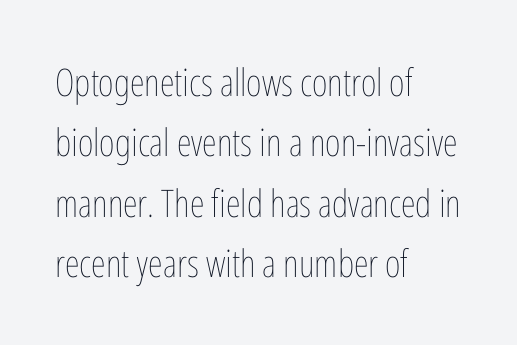
Q: Is the text bold? A: No.
Q: Is the text italic (slanted)? A: No, it is upright.
Q: Is the text underlined? A: No.
Q: How is the paragraph aligned? A: Left-aligned.
Q: Is the spacing between letters normal or unusually wide? A: Normal.
Q: Is the spacing between lines tight, normal or loose? A: Normal.
Q: Width (condensed, normal, or wide)? A: Condensed.
Q: Stroke contrast? A: Low.
Q: x-height? A: Medium.
Q: Monospaced? A: No.
